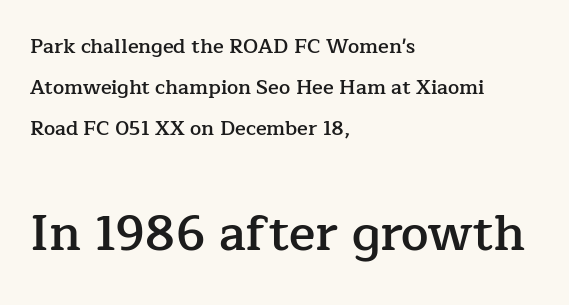
The image shows 49 px semibold serif type, upright; set left-aligned, loose line spacing (2.06x), normal letter spacing, not underlined; the second (bottom) block is 2.45x larger; low stroke contrast and a medium x-height.
